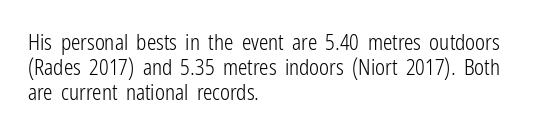
The image shows 21 px text type, upright; set left-aligned, line spacing 1.2x, normal letter spacing, not underlined.
